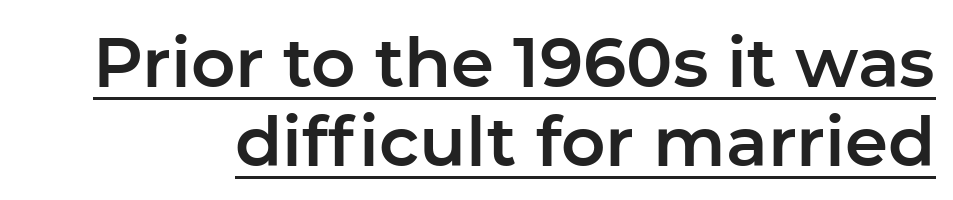
The image shows 69 px sans-serif type, upright; set tight line spacing (1.14x), normal letter spacing, underlined; low stroke contrast and a medium x-height.
